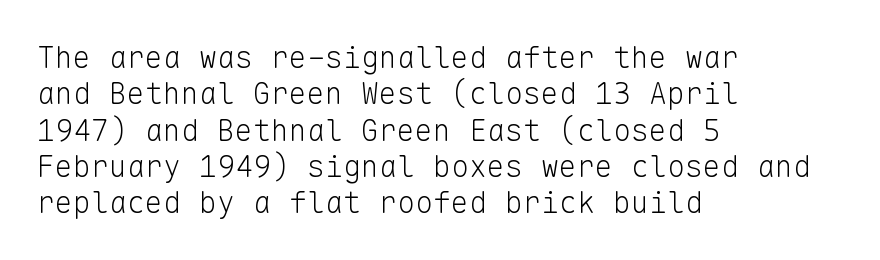
Standard letterfit; no display-style spreading of the glyphs. Style check: upright. The lines are quadded left. Think of a typewriter: that constant character pitch is what you see here. Observe the absence of serifs on each vertical stroke in this sample. On a weight scale, this lands at 450 or below.
